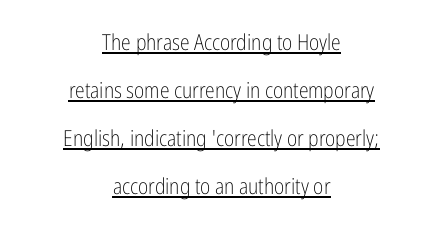
{"italic": "no", "bold": "no", "underline": "yes", "align": "center", "line_spacing": "loose", "line_spacing_ratio": 2.18, "letter_spacing": "normal", "letter_spacing_em": 0.0, "glyph_px": 22}
